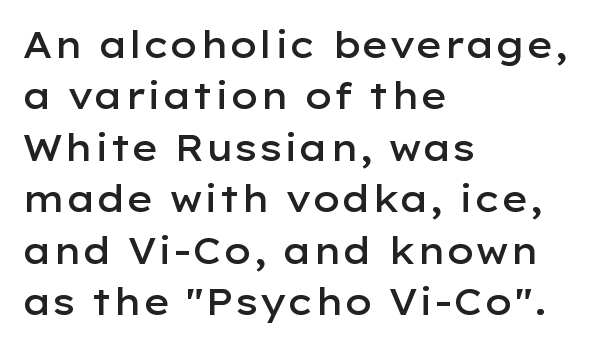
The image shows 36 px semibold, wide sans-serif type, upright; set left-aligned, normal line spacing (1.43x), normal letter spacing, not underlined; low stroke contrast and a medium x-height.
